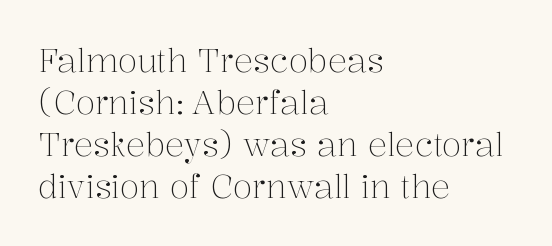
Q: Is the text bold? A: No.
Q: Is the text italic (slanted)? A: No, it is upright.
Q: Is the typeface a serif or a sans-serif typeface? A: Serif.
Q: Is the text underlined? A: No.
Q: How is the paragraph aligned? A: Left-aligned.
Q: Is the spacing between letters normal or unusually wide? A: Normal.
Q: Is the spacing between lines tight, normal or loose? A: Normal.
Q: Width (condensed, normal, or wide)? A: Normal.
Q: Stroke contrast? A: Medium.
Q: x-height? A: Medium.
Q: Monospaced? A: No.
